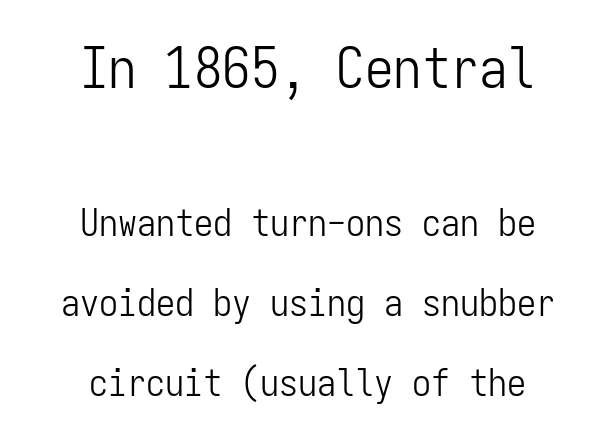
The image shows 57 px light, condensed sans-serif type, upright, monospaced; set centered, loose line spacing (2.11x), normal letter spacing, not underlined; the first (top) block is 1.5x larger; low stroke contrast and a medium x-height.
